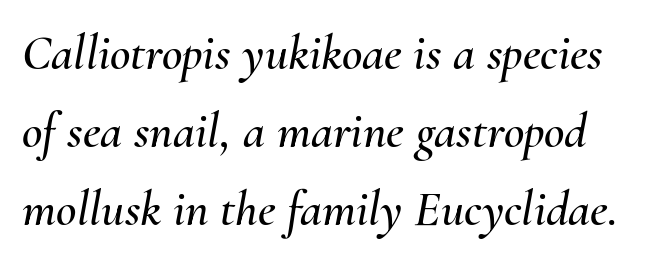
Q: Is the text italic (slanted)? A: Yes, it leans right by about 10 degrees.
Q: Is the text underlined? A: No.
Q: Is the spacing between letters normal or unusually wide? A: Normal.
Q: Is the spacing between lines tight, normal or loose? A: Normal.
Q: Width (condensed, normal, or wide)? A: Normal.
Q: Stroke contrast? A: Medium.
Q: x-height? A: Small.
Q: Monospaced? A: No.
